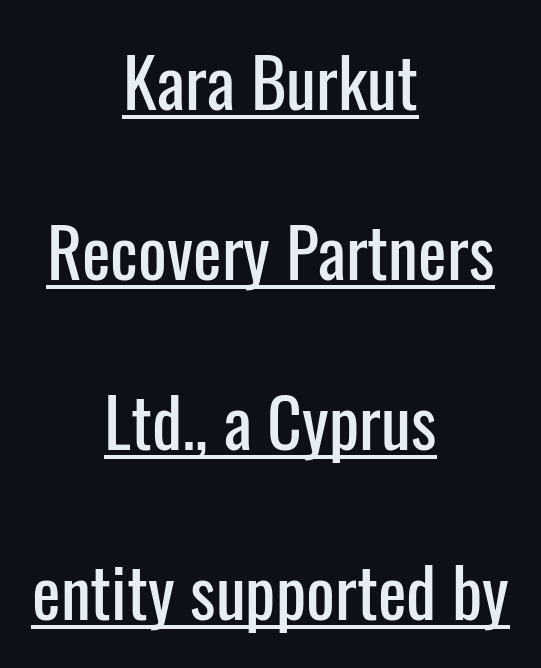
The image shows 68 px condensed sans-serif type, upright; set centered, loose line spacing (2.5x), normal letter spacing, underlined; low stroke contrast and a medium x-height.
